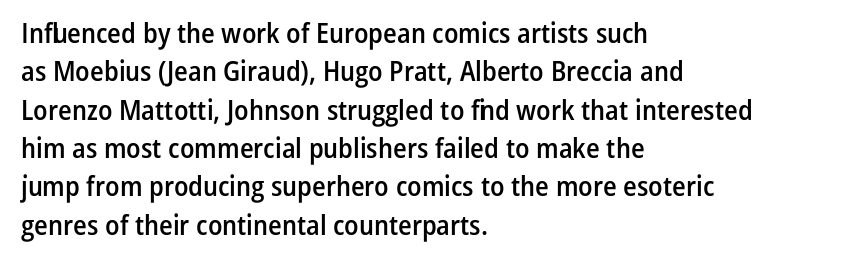
{"serif": "no", "italic": "no", "bold": "semi", "weight": "semibold", "width": "condensed", "stroke_contrast": "low", "x_height": "medium", "monospaced": "no", "underline": "no", "align": "left", "line_spacing": "normal", "line_spacing_ratio": 1.37, "letter_spacing": "normal", "letter_spacing_em": 0.0, "glyph_px": 28}
